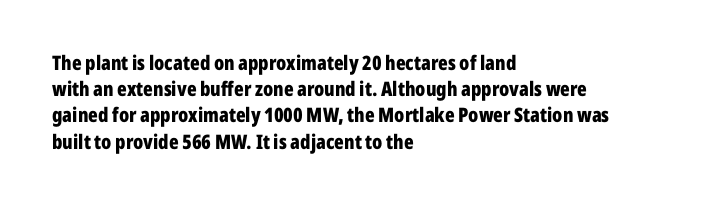
The image shows 20 px bold type, upright; set left-aligned, normal line spacing (1.31x), normal letter spacing, not underlined.
